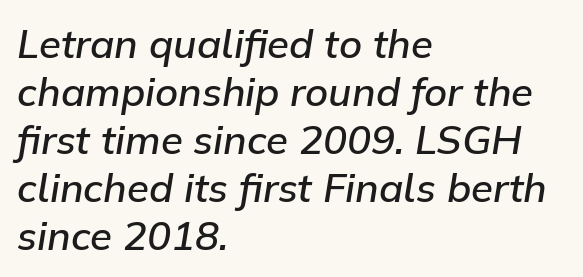
The image shows 40 px semibold type, italic (leaning right); set left-aligned, line spacing 1.2x, normal letter spacing, not underlined; low stroke contrast and a medium x-height.
